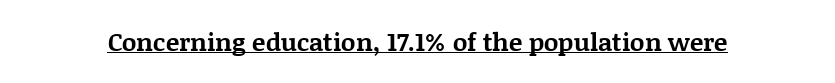
{"italic": "no", "bold": "yes", "underline": "yes", "letter_spacing": "normal", "letter_spacing_em": 0.0, "glyph_px": 25}
